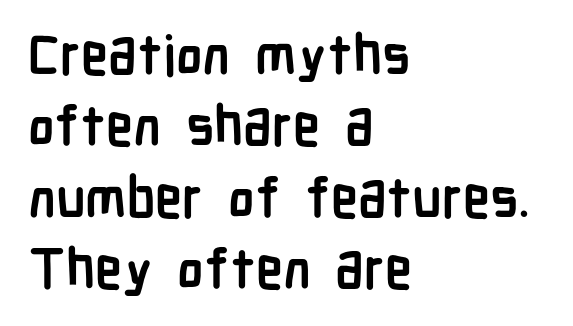
The rendering anchors every line to the left-hand side. The passage shown has conventional tracking throughout. Characters remain perfectly vertical along every line. Letters rest on an invisible, unmarked baseline. Do the characters align in a grid? No, the font is proportional. In terms of weight, the rendering is a true, heavy bold.
